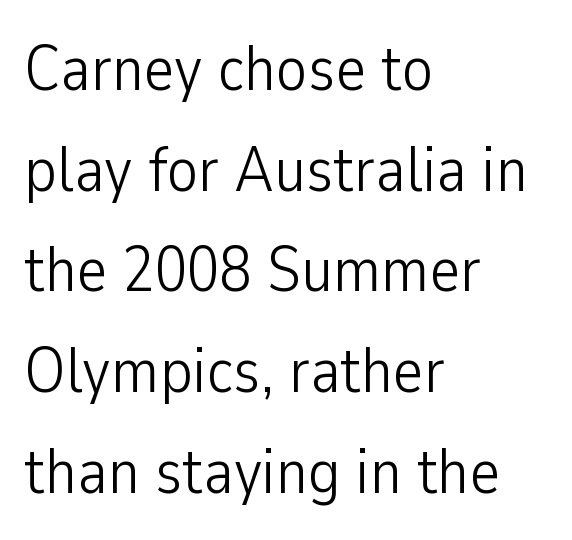
{"serif": "no", "italic": "no", "bold": "no", "weight": "light", "width": "condensed", "stroke_contrast": "low", "x_height": "medium", "monospaced": "no", "underline": "no", "align": "left", "line_spacing": "normal", "line_spacing_ratio": 1.55, "letter_spacing": "normal", "letter_spacing_em": 0.0, "glyph_px": 65}
